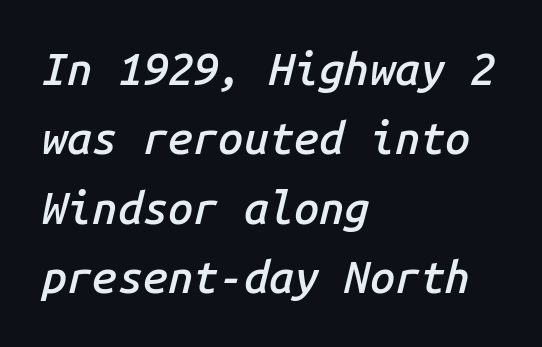
{"italic": "yes", "lean": "right", "slant_degrees": 14, "bold": "semi", "weight": "semibold", "width": "normal", "stroke_contrast": "low", "x_height": "medium", "monospaced": "yes", "underline": "no", "align": "left", "line_spacing": "normal", "line_spacing_ratio": 1.54, "letter_spacing": "normal", "letter_spacing_em": 0.0, "glyph_px": 45}
